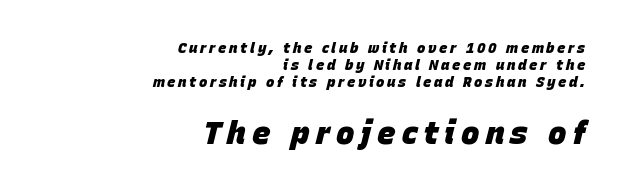
The image shows 31 px heavy type, italic (leaning right); set right-aligned, line spacing 1.2x, not underlined; the second (bottom) block is 2.21x larger; low stroke contrast and a large x-height.
